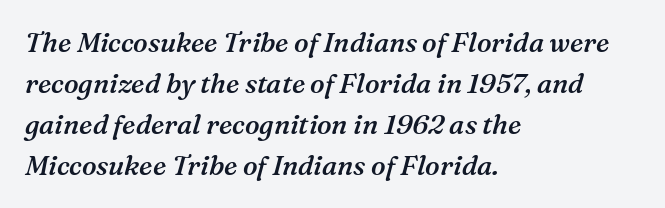
The image shows 27 px text type, italic (leaning right); set left-aligned, normal line spacing (1.52x), normal letter spacing, not underlined.
